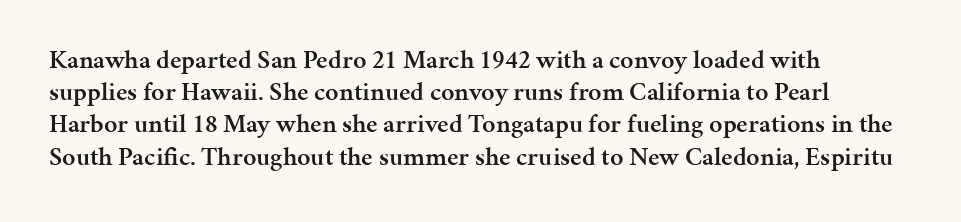
Italic? Not at all — the glyphs are vertical. The space beneath each line is pristine and unruled. Stems and bowls a touch heavier than normal — semibold. The paragraph shown leans on its left margin.
